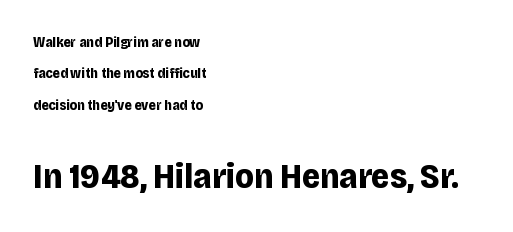
{"serif": "no", "italic": "no", "bold": "yes", "weight": "bold", "width": "normal", "stroke_contrast": "low", "x_height": "large", "monospaced": "no", "underline": "no", "align": "left", "line_spacing": "loose", "line_spacing_ratio": 2.25, "letter_spacing": "normal", "letter_spacing_em": 0.0, "larger_block": "second", "size_ratio": 2.5, "glyph_px": 35}
